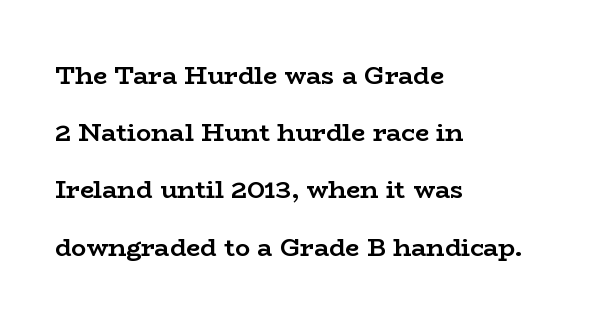
{"italic": "no", "bold": "yes", "underline": "no", "align": "left", "line_spacing": "loose", "line_spacing_ratio": 2.29, "letter_spacing": "normal", "letter_spacing_em": 0.0, "glyph_px": 25}
